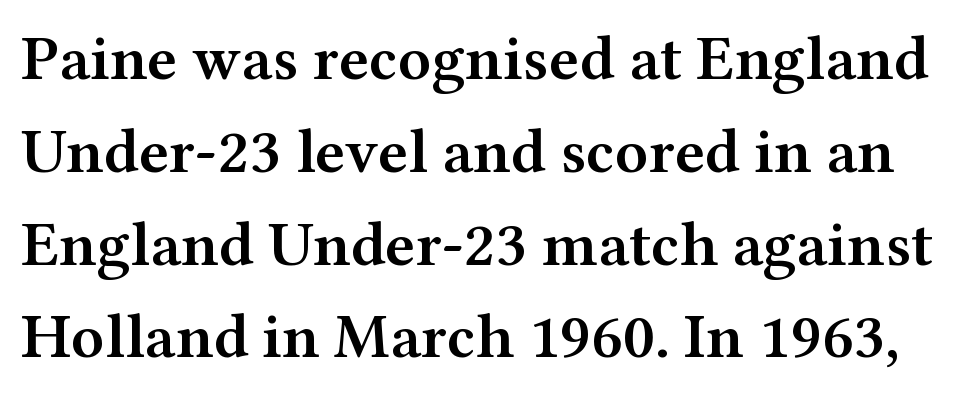
The image shows 64 px semibold, wide serif type, upright; set normal line spacing (1.45x), normal letter spacing, not underlined; medium stroke contrast and a medium x-height.
